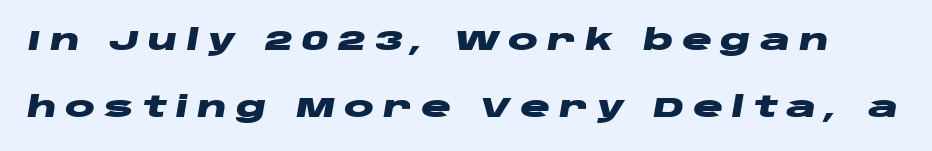
Q: Is the text bold? A: Yes.
Q: Is the text italic (slanted)? A: Yes, it leans right by about 10 degrees.
Q: Is the text underlined? A: No.
Q: Is the spacing between letters normal or unusually wide? A: Unusually wide.
Q: Is the spacing between lines tight, normal or loose? A: Loose.
Q: Width (condensed, normal, or wide)? A: Wide.
Q: Stroke contrast? A: Low.
Q: x-height? A: Large.
Q: Monospaced? A: No.
